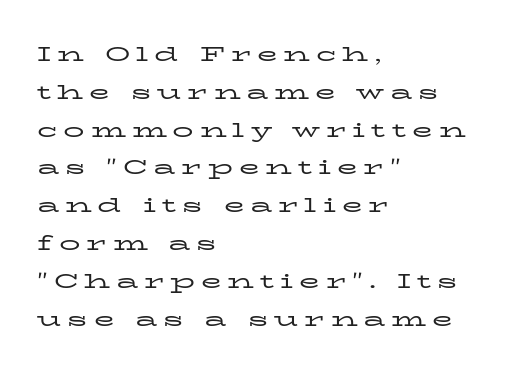
How are the letters spaced? Widely, with obvious added tracking. Alignment: flush left. Vertical strokes here are truly vertical. This is not heavy type; no bold has been used.
